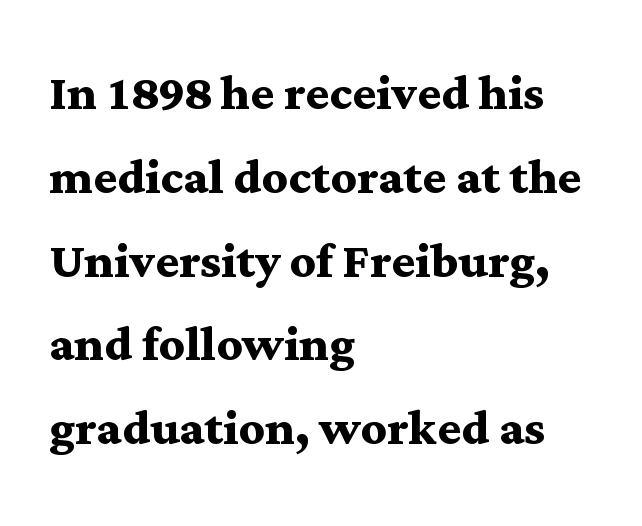
Q: Is the text bold? A: Yes.
Q: Is the text italic (slanted)? A: No, it is upright.
Q: Is the typeface a serif or a sans-serif typeface? A: Serif.
Q: Is the text underlined? A: No.
Q: How is the paragraph aligned? A: Left-aligned.
Q: Is the spacing between letters normal or unusually wide? A: Normal.
Q: Is the spacing between lines tight, normal or loose? A: Normal.
Q: Width (condensed, normal, or wide)? A: Wide.
Q: Stroke contrast? A: Medium.
Q: x-height? A: Medium.
Q: Monospaced? A: No.
